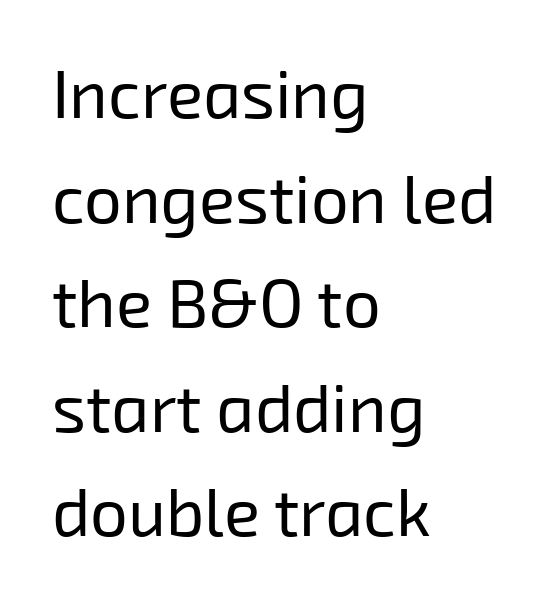
Q: Is the text bold? A: No.
Q: Is the typeface a serif or a sans-serif typeface? A: Sans-serif.
Q: Is the text underlined? A: No.
Q: How is the paragraph aligned? A: Left-aligned.
Q: Is the spacing between letters normal or unusually wide? A: Normal.
Q: Is the spacing between lines tight, normal or loose? A: Normal.
Q: Width (condensed, normal, or wide)? A: Normal.
Q: Stroke contrast? A: Low.
Q: x-height? A: Medium.
Q: Monospaced? A: No.
